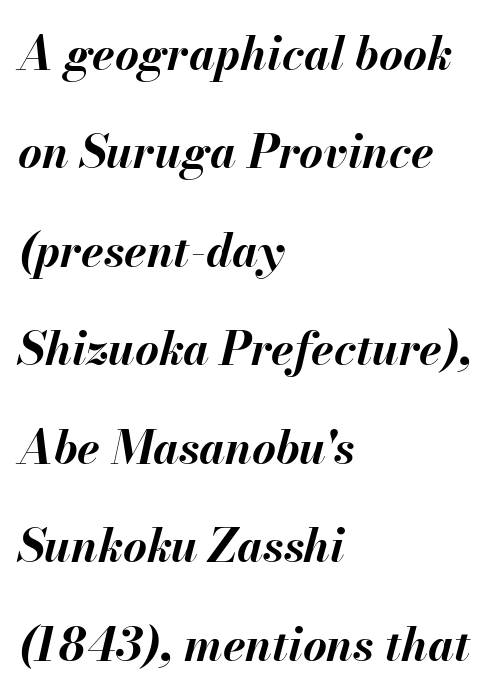
Q: Is the text bold? A: Yes.
Q: Is the text italic (slanted)? A: Yes, it leans right by about 13 degrees.
Q: Is the text underlined? A: No.
Q: How is the paragraph aligned? A: Left-aligned.
Q: Is the spacing between letters normal or unusually wide? A: Normal.
Q: Is the spacing between lines tight, normal or loose? A: Loose.
Q: Width (condensed, normal, or wide)? A: Normal.
Q: Stroke contrast? A: Medium.
Q: x-height? A: Small.
Q: Monospaced? A: No.
